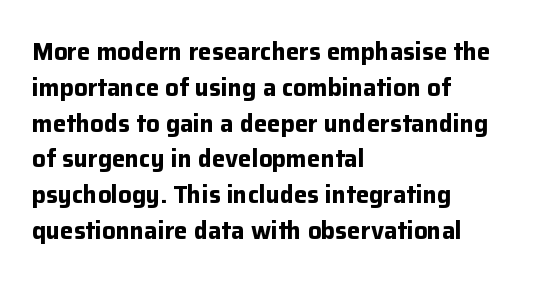
Q: Is the text bold? A: Yes.
Q: Is the text italic (slanted)? A: No, it is upright.
Q: Is the text underlined? A: No.
Q: How is the paragraph aligned? A: Left-aligned.
Q: Is the spacing between letters normal or unusually wide? A: Normal.
Q: Is the spacing between lines tight, normal or loose? A: Normal.
